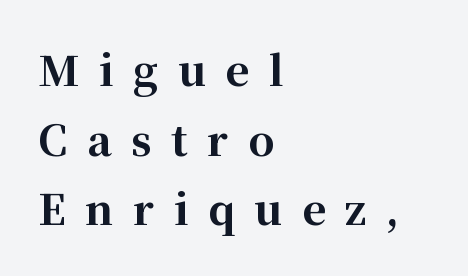
As a designer I'd log this as weight 700, bold. The face used here is rendered with a markedly widened letterfit. The face used here is seriffed, in the tradition of book romans. Honestly, the row spacing looks completely unremarkable. A bare baseline throughout the passage. The setting favours the left margin, as ordinary paragraphs usually do.
